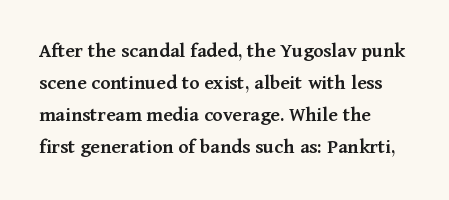
Q: Is the text bold? A: Semi-bold.
Q: Is the text italic (slanted)? A: No, it is upright.
Q: Is the text underlined? A: No.
Q: How is the paragraph aligned? A: Left-aligned.
Q: Is the spacing between letters normal or unusually wide? A: Normal.
Q: Is the spacing between lines tight, normal or loose? A: Normal.
